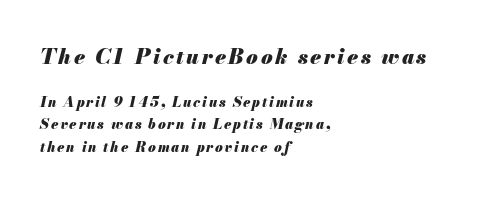
{"italic": "yes", "lean": "right", "slant_degrees": 13, "bold": "yes", "underline": "no", "align": "left", "line_spacing": "normal", "line_spacing_ratio": 1.62, "larger_block": "first", "size_ratio": 1.5, "glyph_px": 21}
